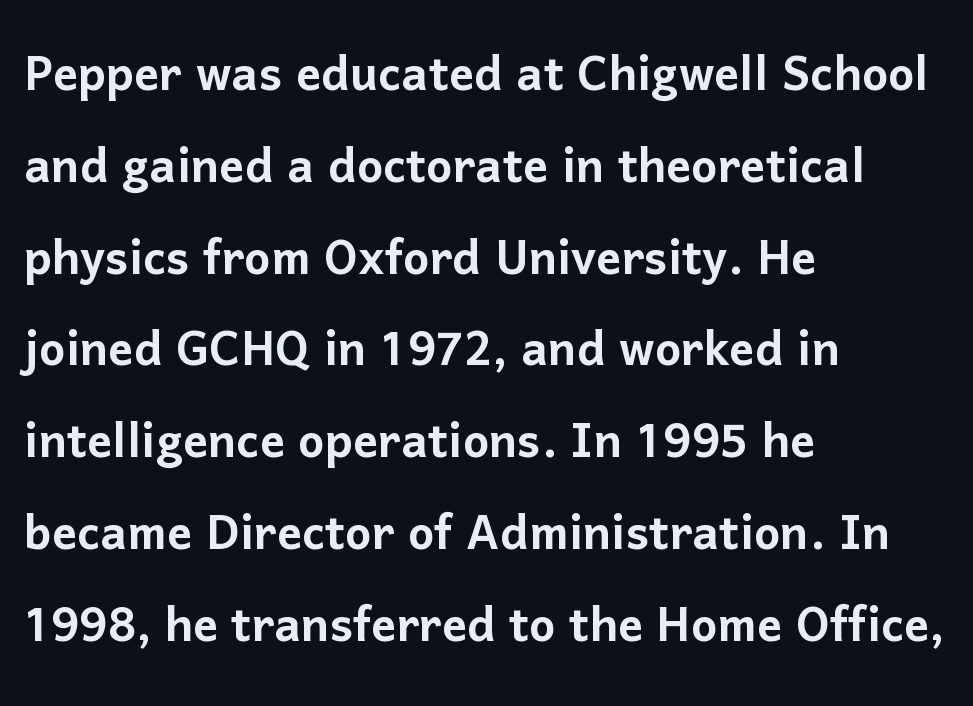
{"serif": "no", "italic": "no", "width": "normal", "stroke_contrast": "low", "x_height": "medium", "monospaced": "no", "underline": "no", "align": "left", "line_spacing": "normal", "line_spacing_ratio": 1.48, "letter_spacing": "normal", "letter_spacing_em": 0.0, "glyph_px": 62}
